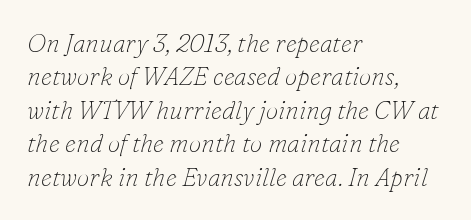
{"italic": "yes", "lean": "right", "slant_degrees": 16, "bold": "no", "underline": "no", "align": "left", "line_spacing": "normal", "line_spacing_ratio": 1.34, "letter_spacing": "normal", "letter_spacing_em": 0.0, "glyph_px": 25}
